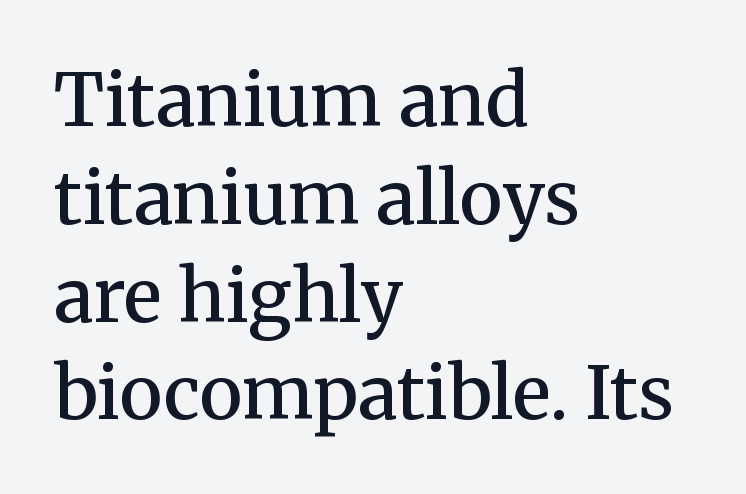
The typesetting leans somewhat heavy: a semibold. Typographically, this falls in the serif category. The string is rendered with underlining switched off. Typeset ragged right — the left edge is the straight one.
